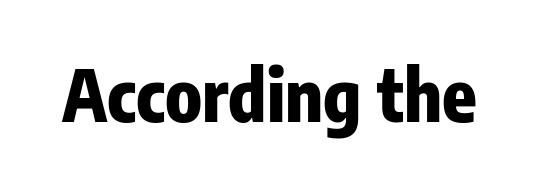
Q: Is the text bold? A: Yes.
Q: Is the text italic (slanted)? A: No, it is upright.
Q: Is the typeface a serif or a sans-serif typeface? A: Sans-serif.
Q: Is the text underlined? A: No.
Q: Is the spacing between letters normal or unusually wide? A: Normal.
Q: Width (condensed, normal, or wide)? A: Condensed.
Q: Stroke contrast? A: Low.
Q: x-height? A: Medium.
Q: Monospaced? A: No.
